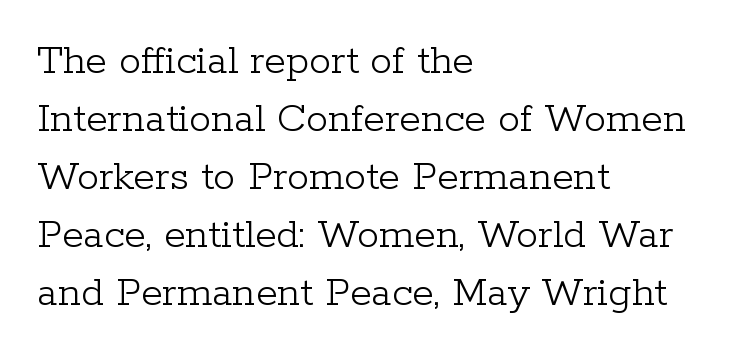
This rendering uses left alignment, leaving the right contour irregular. Posture: straight, roman, zero tilt. The horizontal fit of the characters is conventional and even. The weight tops out at a normal text grade.
